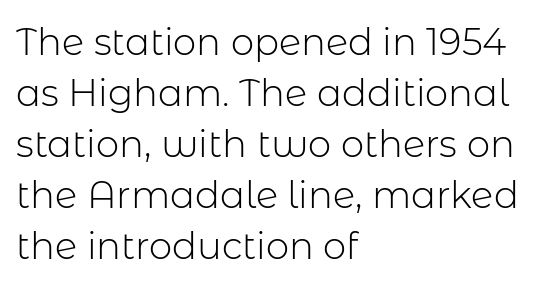
Q: Is the text bold? A: No.
Q: Is the text italic (slanted)? A: No, it is upright.
Q: Is the typeface a serif or a sans-serif typeface? A: Sans-serif.
Q: Is the text underlined? A: No.
Q: How is the paragraph aligned? A: Left-aligned.
Q: Is the spacing between letters normal or unusually wide? A: Normal.
Q: Is the spacing between lines tight, normal or loose? A: Normal.
Q: Width (condensed, normal, or wide)? A: Normal.
Q: Stroke contrast? A: Low.
Q: x-height? A: Medium.
Q: Monospaced? A: No.
